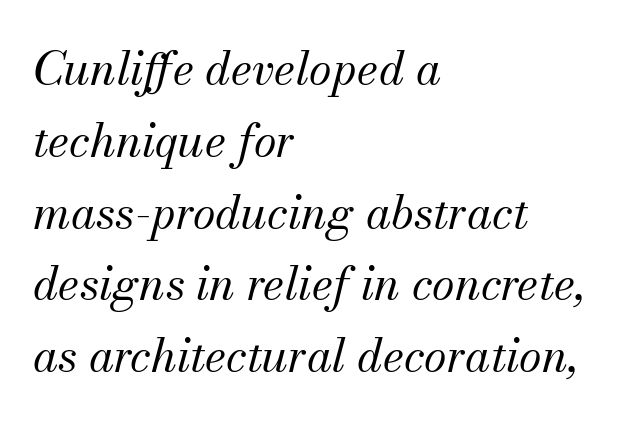
The image shows 46 px regular-weight serif type, italic (leaning right); set left-aligned, normal line spacing (1.56x), normal letter spacing, not underlined; medium stroke contrast and a small x-height.
